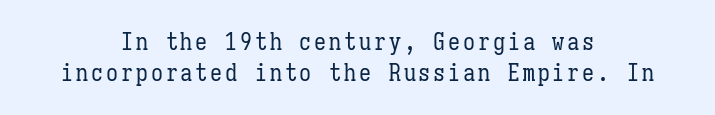
The foot of each line stays bare and open. Is this a heavy cut? Hardly; it is regular or lighter. Centered paragraph, ragged on both sides. The passage shown stacks its lines at a standard gap. You can tell it's not italic because the verticals are truly vertical.
